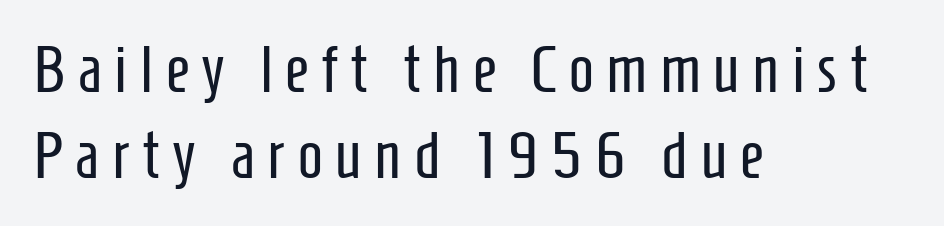
{"serif": "no", "italic": "no", "bold": "no", "weight": "regular", "width": "condensed", "stroke_contrast": "low", "x_height": "medium", "monospaced": "no", "underline": "no", "align": "left", "line_spacing": "normal", "line_spacing_ratio": 1.31, "glyph_px": 66}
